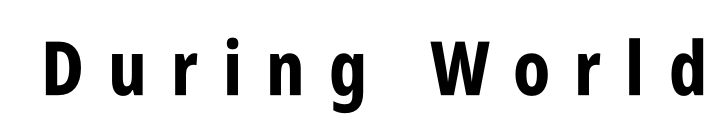
The image shows 75 px bold, condensed sans-serif type, upright; set unusually wide letter spacing (+0.32 em), not underlined; low stroke contrast and a large x-height.
